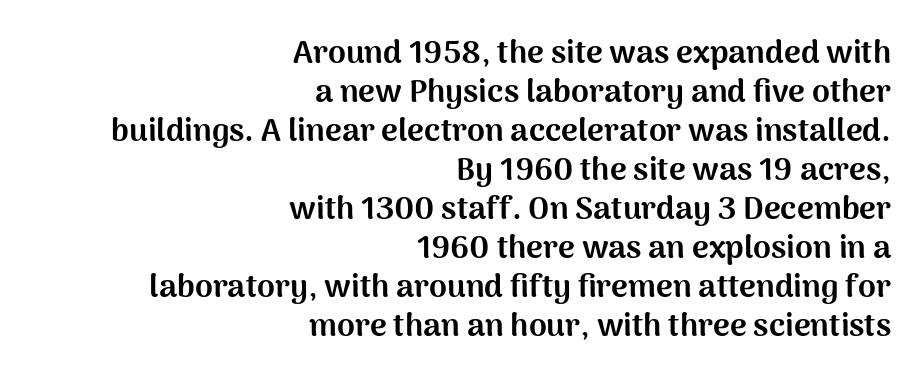
The rendering shows plain stroke endings on the letterforms — a sans-serif design. Between one letter and the next there's only the usual sliver of space. Weight check: bold — yes, fully. Which margin do the lines hug? The right one — the left edge is uneven. Underlining? Definitely not there.
